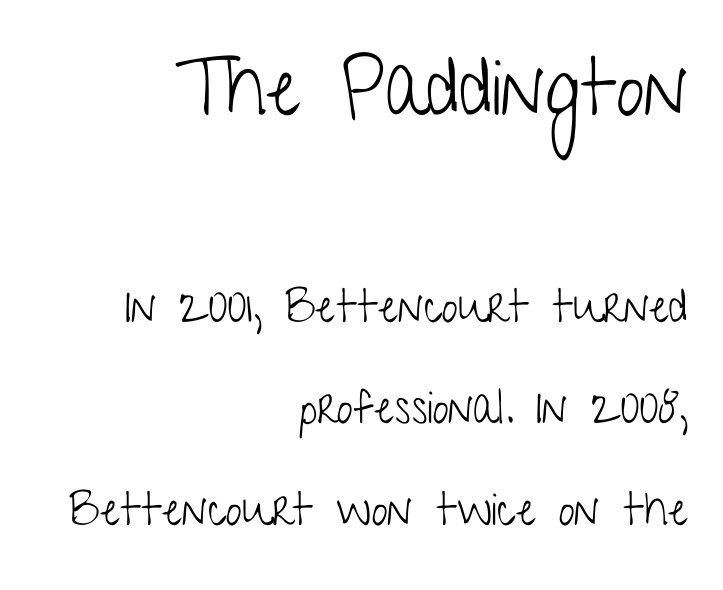
The image shows 80 px light, condensed sans-serif type, upright; set right-aligned, loose line spacing (2.21x), normal letter spacing, not underlined; the first (top) block is 1.74x larger; low stroke contrast and a medium x-height.
